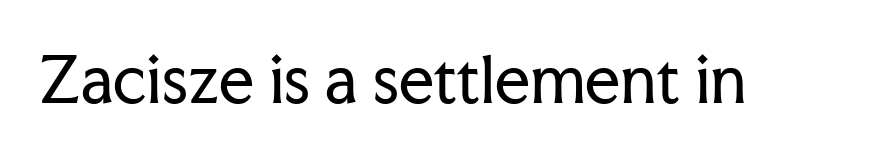
The image shows 62 px regular-weight serif type, upright; set normal letter spacing, not underlined; low stroke contrast and a medium x-height.
